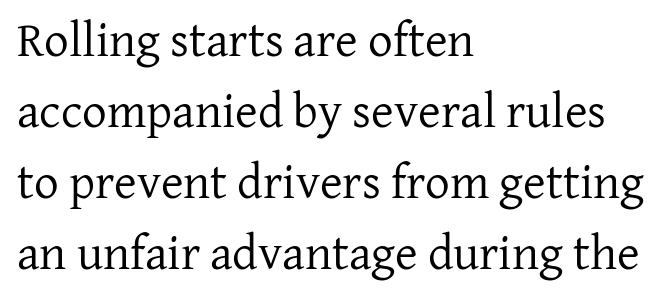
{"serif": "yes", "italic": "no", "bold": "no", "weight": "regular", "width": "normal", "stroke_contrast": "low", "x_height": "medium", "monospaced": "no", "underline": "no", "align": "left", "line_spacing": "normal", "line_spacing_ratio": 1.45, "letter_spacing": "normal", "letter_spacing_em": 0.0, "glyph_px": 49}
